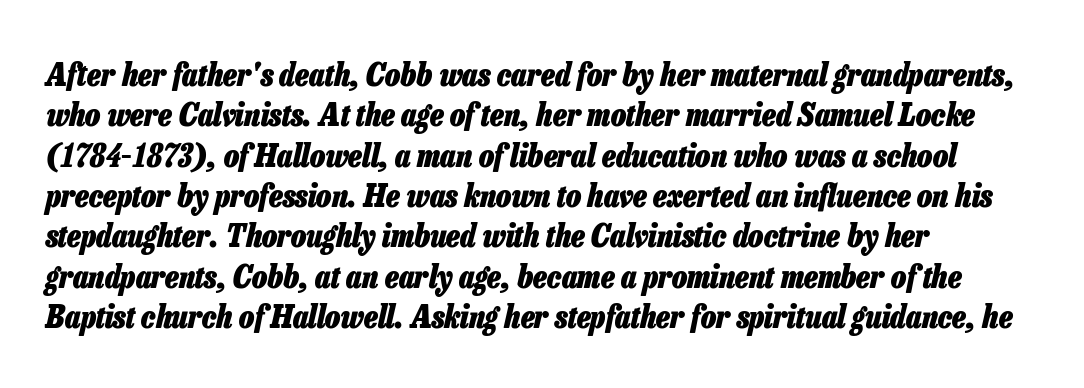
{"italic": "yes", "lean": "right", "slant_degrees": 13, "bold": "yes", "weight": "heavy", "width": "condensed", "stroke_contrast": "low", "x_height": "medium", "monospaced": "no", "underline": "no", "align": "left", "line_spacing": "normal", "line_spacing_ratio": 1.26, "letter_spacing": "normal", "letter_spacing_em": 0.0, "glyph_px": 32}
